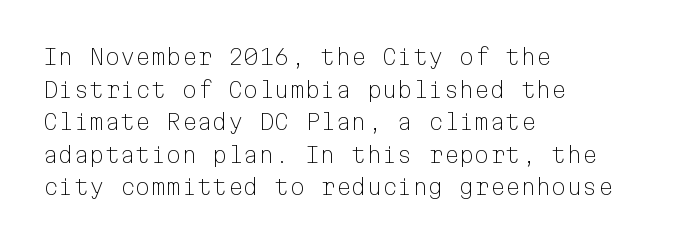
Q: Is the text bold? A: No.
Q: Is the text italic (slanted)? A: No, it is upright.
Q: Is the text underlined? A: No.
Q: How is the paragraph aligned? A: Left-aligned.
Q: Is the spacing between letters normal or unusually wide? A: Normal.
Q: Is the spacing between lines tight, normal or loose? A: Normal.
